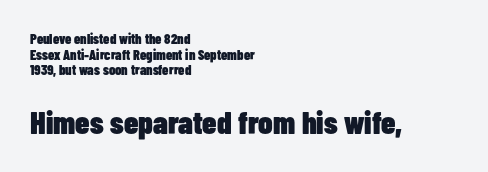
The lines are packed closely together with very little leading. This is the regular roman posture of the typeface. The lower block of text is set noticeably larger than the block above it. A typesetter would call this proportional, since set widths differ per character. As a designer I'd log this as weight 700, bold. Here the glyphs are tracked normally, forming tight word shapes.
